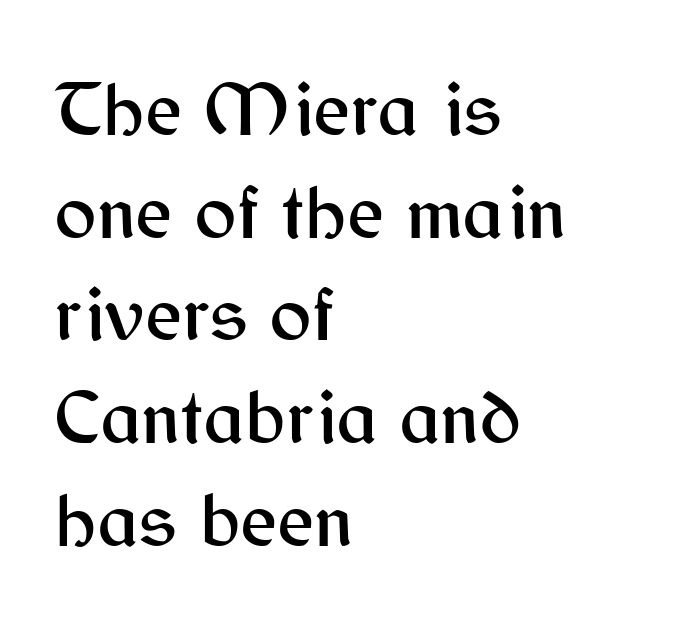
The image shows 79 px sans-serif type, upright; set left-aligned, normal line spacing (1.3x), normal letter spacing, not underlined; medium stroke contrast and a medium x-height.
